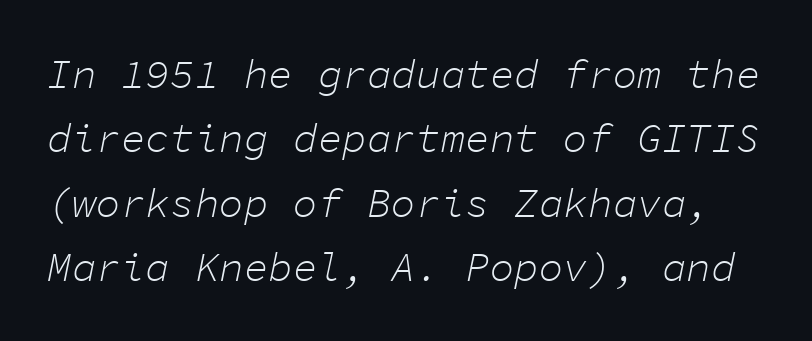
{"italic": "yes", "lean": "right", "slant_degrees": 11, "bold": "no", "weight": "light", "width": "normal", "stroke_contrast": "low", "x_height": "medium", "monospaced": "yes", "underline": "no", "line_spacing": "normal", "line_spacing_ratio": 1.57, "letter_spacing": "normal", "letter_spacing_em": 0.0, "glyph_px": 41}
